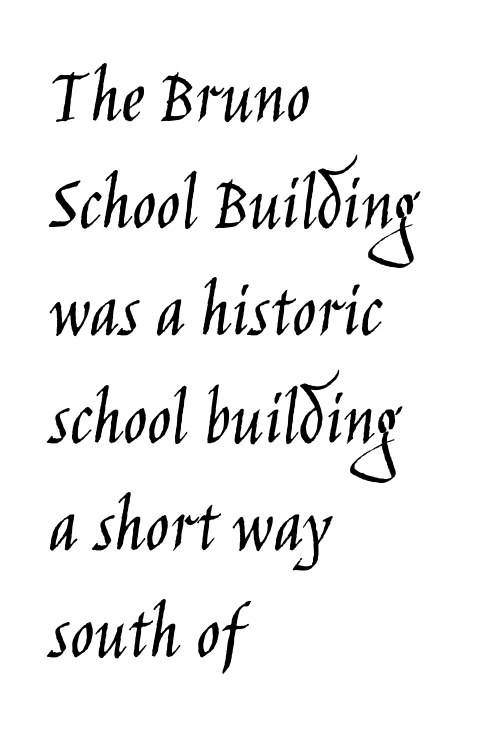
Underline: absent. Weight: in the light-to-regular range. The typesetter chose a ragged-right arrangement here. Evenly set lines give the paragraph a standard silhouette.
